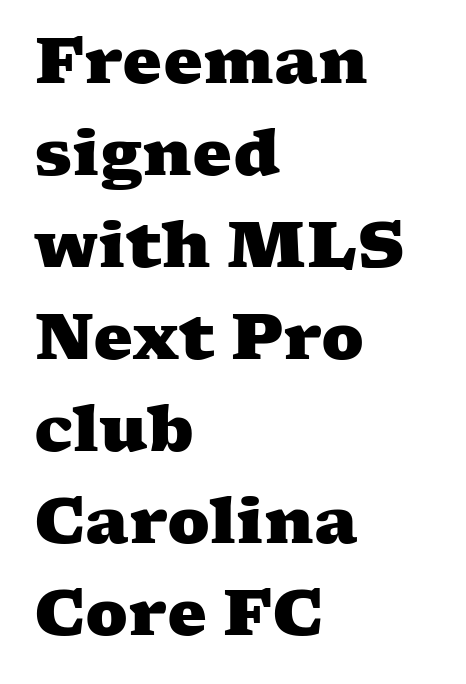
The image shows 63 px heavy, wide serif type; set left-aligned, normal line spacing (1.46x), normal letter spacing, not underlined; medium stroke contrast and a medium x-height.
